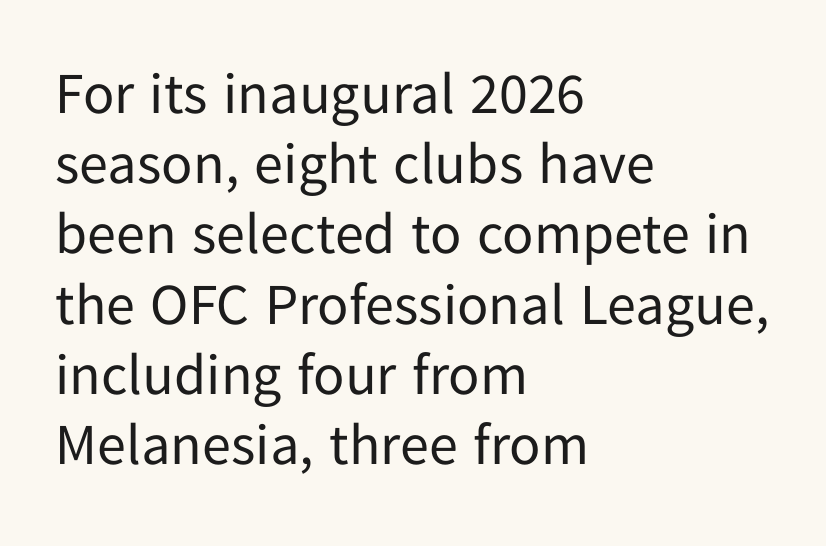
The image shows 58 px regular-weight sans-serif type, upright; set left-aligned, line spacing 1.21x, normal letter spacing, not underlined; low stroke contrast and a medium x-height.
